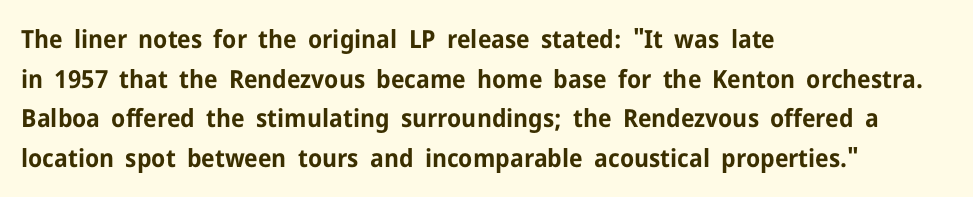
The words here are not underlined. Glyph-to-glyph distance matches everyday printed text. The rows are spaced the way most documents space them. The lettering holds an erect, upright posture throughout. Heavy-handed strokes throughout: this text is bold. Which margin do the lines hug? The left one — the right edge is uneven.
